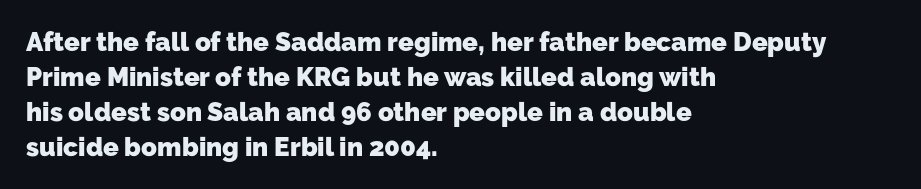
Q: Is the text bold? A: Yes.
Q: Is the text underlined? A: No.
Q: How is the paragraph aligned? A: Left-aligned.
Q: Is the spacing between letters normal or unusually wide? A: Normal.
Q: Is the spacing between lines tight, normal or loose? A: Normal.
